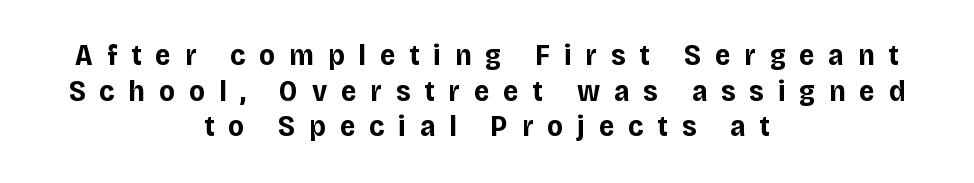
This is roman type, the default non-slanted kind. A centered setting, common on invitations and titles, is used for this passage. Each row of text sits above clean, open space. Strong, thick strokes mark this as bold type. Caption: expanded tracking, letters set apart. Each letter keeps its own natural width here, so spacing adapts to shape.
